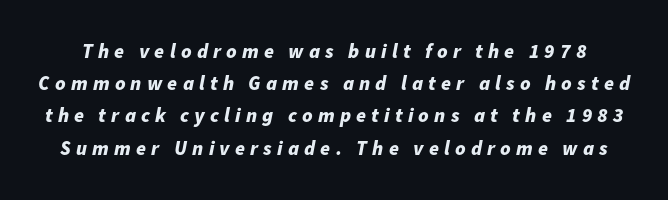
Inter-character spacing is expanded well beyond the font's built-in metrics. Look at the stroke-to-counter ratio: heavy, a bold. The gap between lines stays unmarked. Rows of type keep a routine distance in the vertical direction. Tall strokes in this sample are angled rather than plumb.
